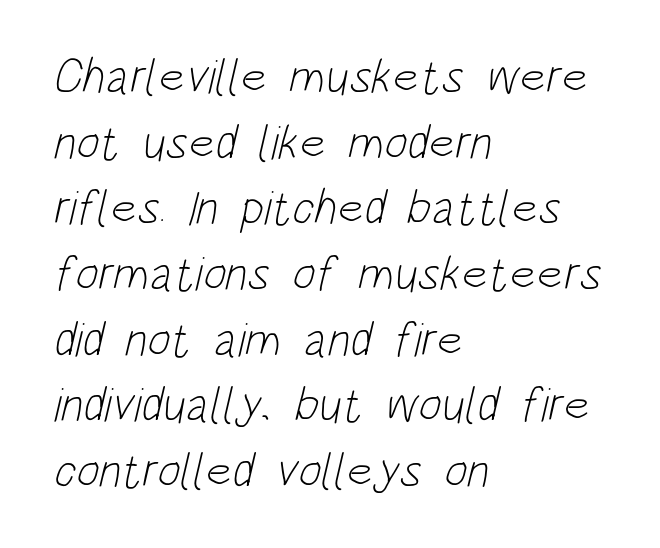
{"serif": "no", "bold": "no", "weight": "light", "width": "condensed", "stroke_contrast": "low", "x_height": "large", "monospaced": "no", "underline": "no", "align": "left", "line_spacing": "normal", "line_spacing_ratio": 1.34, "letter_spacing": "normal", "letter_spacing_em": 0.0, "glyph_px": 49}
